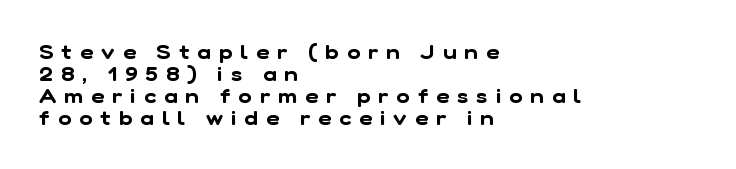
Cramped leading. Reading down the block, your eye returns to a fixed left position each line. Substantial extra tracking has been applied to these lines. No word sits above an underline.
